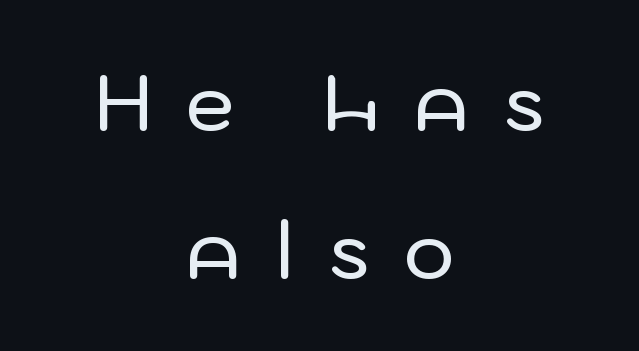
Q: Is the text italic (slanted)? A: No, it is upright.
Q: Is the typeface a serif or a sans-serif typeface? A: Sans-serif.
Q: Is the text underlined? A: No.
Q: How is the paragraph aligned? A: Centered.
Q: Is the spacing between letters normal or unusually wide? A: Unusually wide.
Q: Is the spacing between lines tight, normal or loose? A: Loose.
Q: Width (condensed, normal, or wide)? A: Normal.
Q: Stroke contrast? A: Low.
Q: x-height? A: Medium.
Q: Monospaced? A: No.
